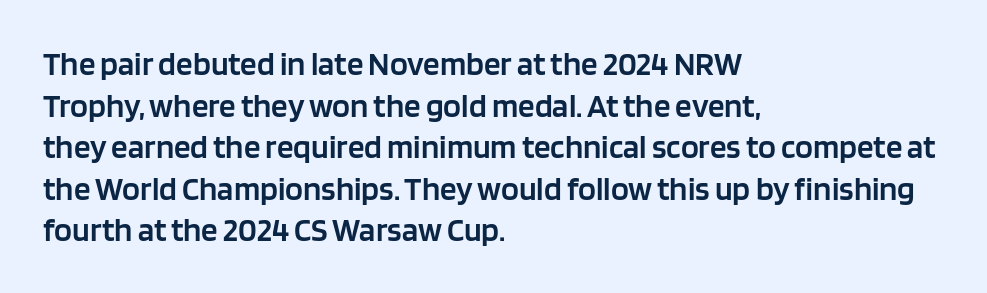
Q: Is the text bold? A: Semi-bold.
Q: Is the text italic (slanted)? A: No, it is upright.
Q: Is the typeface a serif or a sans-serif typeface? A: Sans-serif.
Q: Is the text underlined? A: No.
Q: How is the paragraph aligned? A: Left-aligned.
Q: Is the spacing between letters normal or unusually wide? A: Normal.
Q: Is the spacing between lines tight, normal or loose? A: Normal.
Q: Width (condensed, normal, or wide)? A: Normal.
Q: Stroke contrast? A: Low.
Q: x-height? A: Large.
Q: Monospaced? A: No.
